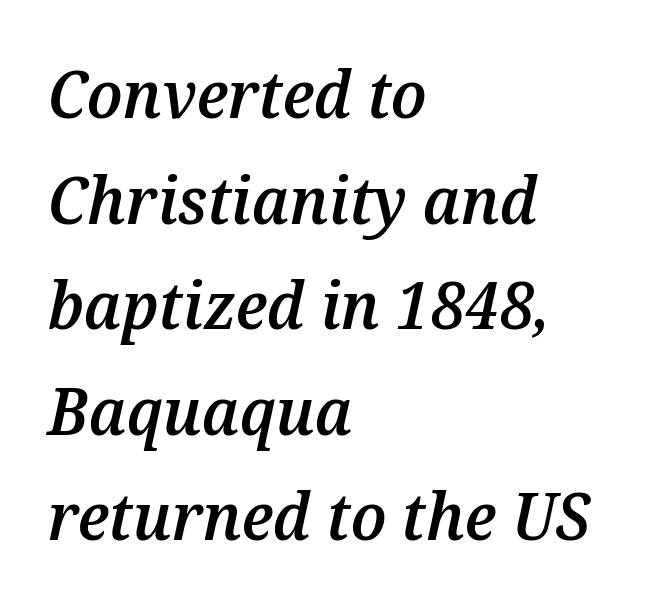
Quick note: italic. Tracking value appears to be zero — textbook default spacing. A classic flush-left, rag-right setting is used for this passage. Weight check: semibold — heavier than regular, not quite bold. Note the varied advance widths — an 'i' is clearly narrower than an 'm'. Normally led — the rows are evenly, conventionally spaced.
